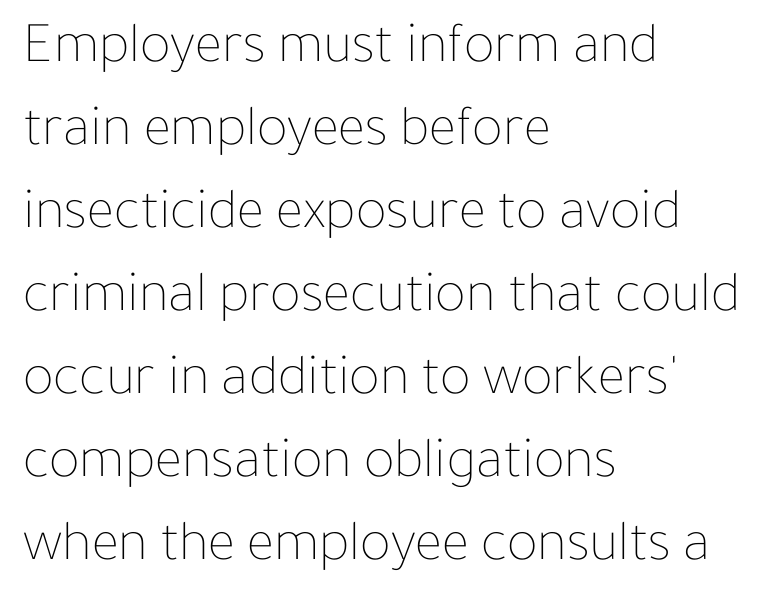
The image shows 58 px thin type, upright; set left-aligned, normal line spacing (1.43x), normal letter spacing, not underlined; low stroke contrast and a medium x-height.
